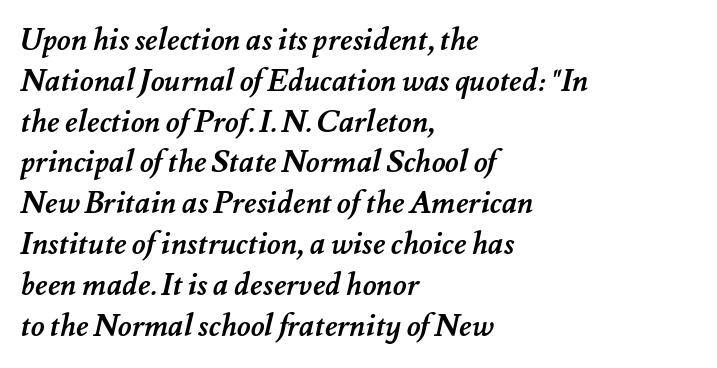
{"bold": "yes", "weight": "semibold", "width": "normal", "stroke_contrast": "medium", "x_height": "small", "monospaced": "no", "underline": "no", "align": "left", "line_spacing": "normal", "line_spacing_ratio": 1.36, "letter_spacing": "normal", "letter_spacing_em": 0.0, "glyph_px": 30}
